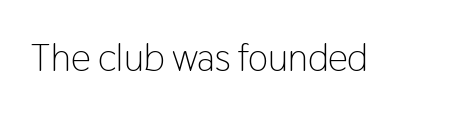
Q: Is the text bold? A: No.
Q: Is the text italic (slanted)? A: No, it is upright.
Q: Is the typeface a serif or a sans-serif typeface? A: Sans-serif.
Q: Is the text underlined? A: No.
Q: Is the spacing between letters normal or unusually wide? A: Normal.
Q: Width (condensed, normal, or wide)? A: Condensed.
Q: Stroke contrast? A: Low.
Q: x-height? A: Medium.
Q: Monospaced? A: No.
